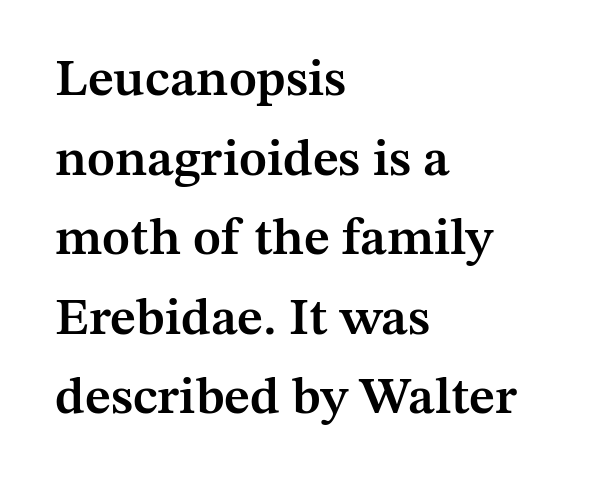
{"serif": "yes", "italic": "no", "bold": "semi", "weight": "semibold", "width": "normal", "stroke_contrast": "medium", "x_height": "medium", "monospaced": "no", "underline": "no", "align": "left", "line_spacing": "normal", "line_spacing_ratio": 1.53, "letter_spacing": "normal", "letter_spacing_em": 0.0, "glyph_px": 52}
